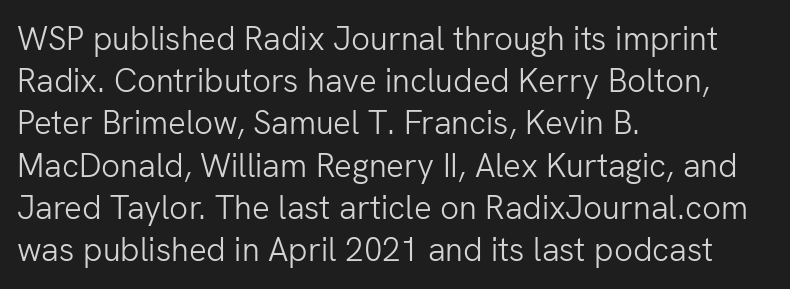
The image shows 33 px light sans-serif type, upright; set left-aligned, normal line spacing (1.28x), normal letter spacing, not underlined; low stroke contrast and a medium x-height.
